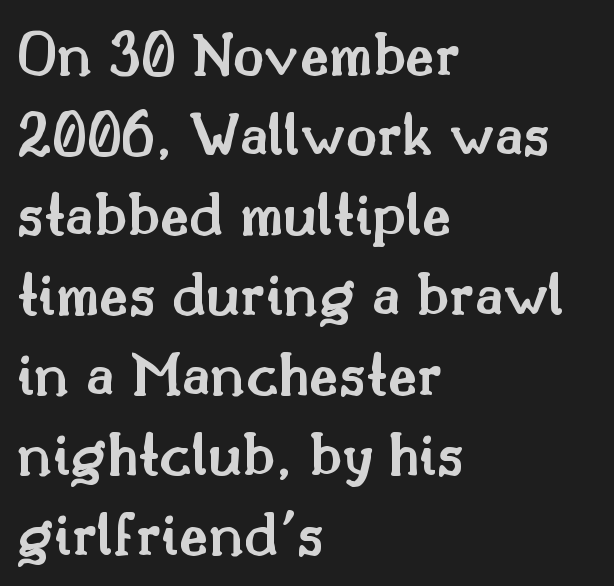
Q: Is the text bold? A: Semi-bold.
Q: Is the text italic (slanted)? A: No, it is upright.
Q: Is the typeface a serif or a sans-serif typeface? A: Serif.
Q: Is the text underlined? A: No.
Q: How is the paragraph aligned? A: Left-aligned.
Q: Is the spacing between letters normal or unusually wide? A: Normal.
Q: Is the spacing between lines tight, normal or loose? A: Normal.
Q: Width (condensed, normal, or wide)? A: Normal.
Q: Stroke contrast? A: Medium.
Q: x-height? A: Small.
Q: Monospaced? A: No.
